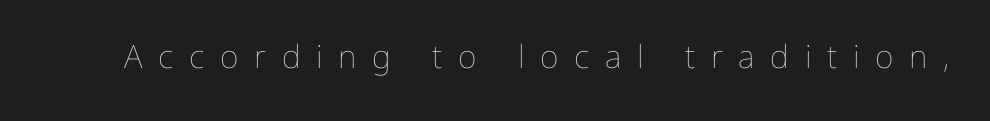
The image shows 32 px thin type, upright; set unusually wide letter spacing (+0.49 em), not underlined; low stroke contrast and a medium x-height.
